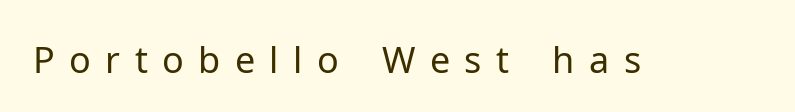
Q: Is the text bold? A: No.
Q: Is the text italic (slanted)? A: No, it is upright.
Q: Is the typeface a serif or a sans-serif typeface? A: Sans-serif.
Q: Is the text underlined? A: No.
Q: Is the spacing between letters normal or unusually wide? A: Unusually wide.
Q: Width (condensed, normal, or wide)? A: Normal.
Q: Stroke contrast? A: Low.
Q: x-height? A: Medium.
Q: Monospaced? A: No.
